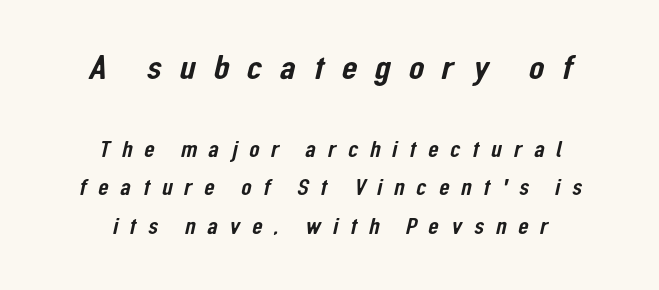
{"serif": "no", "width": "condensed", "stroke_contrast": "low", "x_height": "medium", "monospaced": "no", "underline": "no", "align": "center", "line_spacing": "normal", "line_spacing_ratio": 1.61, "letter_spacing": "wide", "letter_spacing_em": 0.49, "larger_block": "first", "size_ratio": 1.5, "glyph_px": 36}
